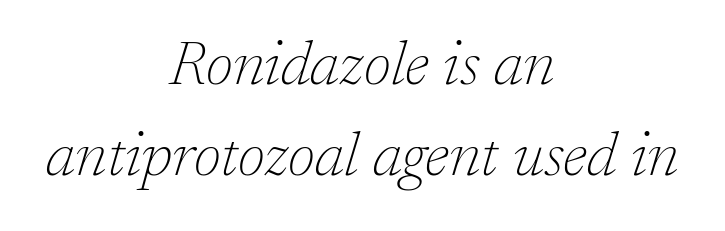
The block of text has a typical density, with ordinary space between rows. Does the type have serifs? Yes, each stem ends in a small foot. Has an underline been added? It has not. A typesetter would call this proportional, since set widths differ per character. Is the type heavy? It reads as light-to-regular instead. When letters slant like this, we call the style italic.
